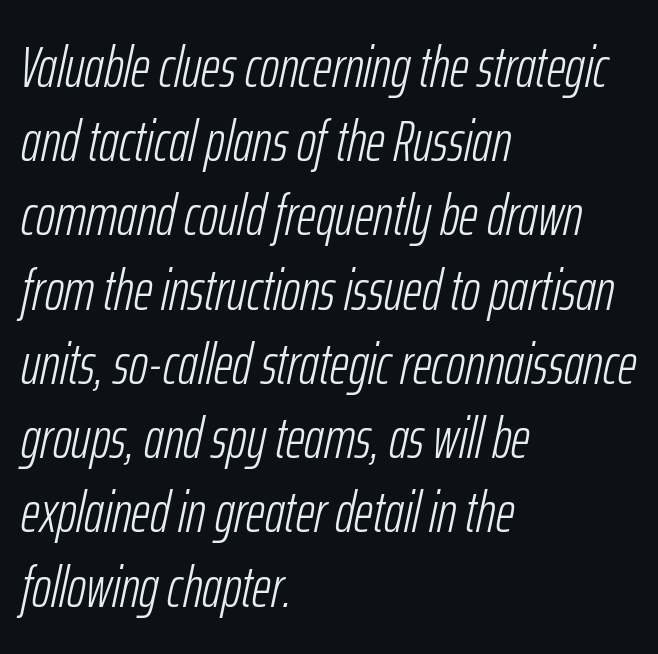
Emphasis-style slanted type is in use. A light-to-regular cut is what we see here. Look at the tracking — it's just the regular setting, nothing added. These lines stack with their left ends in a neat column. The baseline area is clear.
